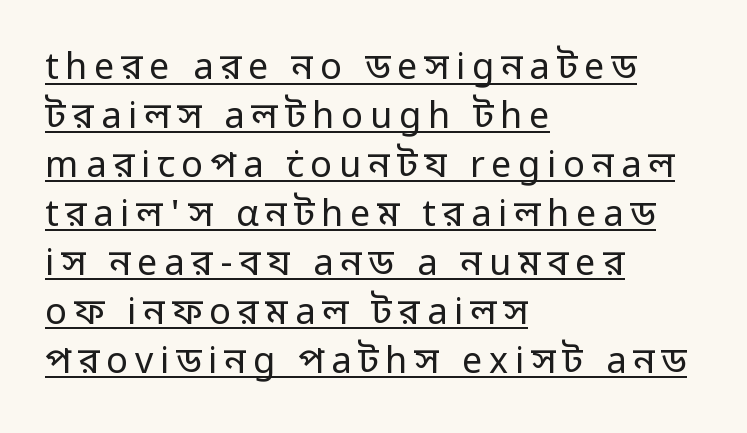
{"serif": "no", "italic": "no", "bold": "no", "weight": "regular", "width": "normal", "stroke_contrast": "low", "x_height": "medium", "monospaced": "no", "underline": "yes", "align": "left", "line_spacing": "normal", "line_spacing_ratio": 1.36, "glyph_px": 36}
